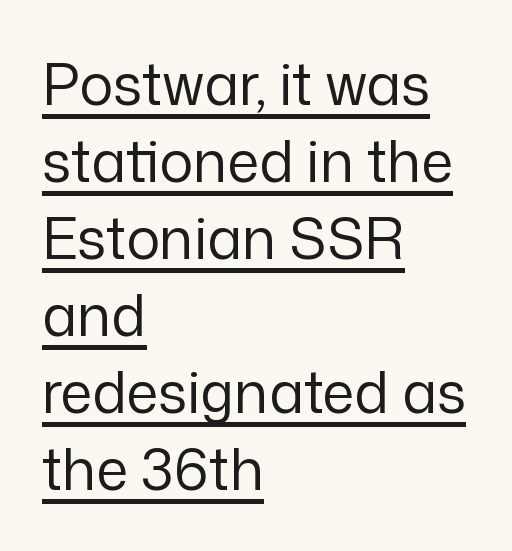
The image shows 57 px regular-weight sans-serif type, upright; set left-aligned, normal line spacing (1.35x), normal letter spacing, underlined; low stroke contrast and a medium x-height.
